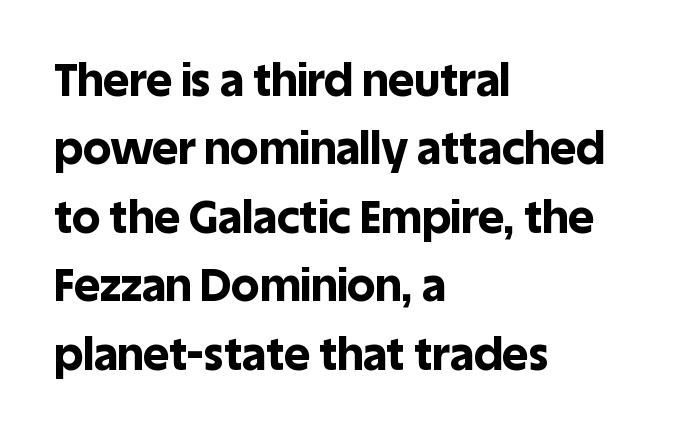
{"serif": "no", "italic": "no", "bold": "yes", "weight": "bold", "width": "normal", "x_height": "large", "monospaced": "no", "underline": "no", "align": "left", "line_spacing": "normal", "line_spacing_ratio": 1.52, "letter_spacing": "normal", "letter_spacing_em": 0.0, "glyph_px": 45}
